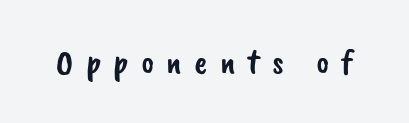
Characters follow at a spacing far wider than the type designer built in. Each letter keeps its own natural width here, so spacing adapts to shape. The characters display no serif detailing; their extremities are plain. A bare baseline throughout the passage.
